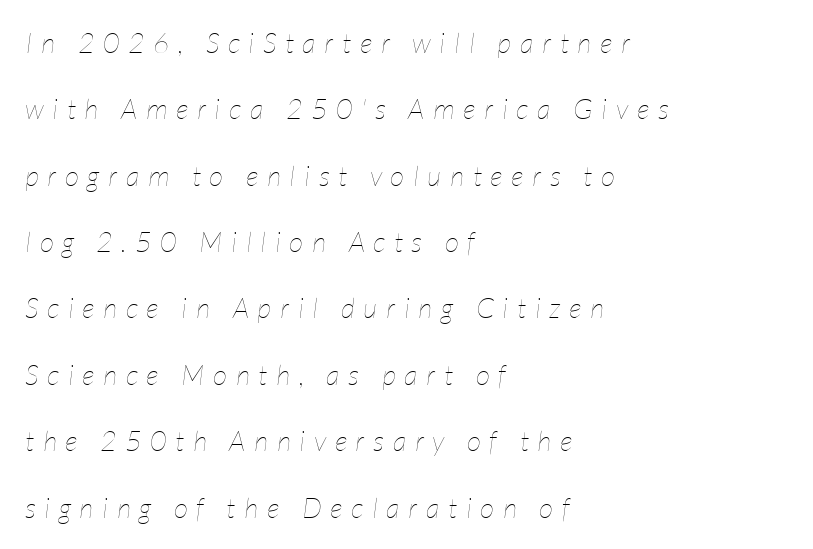
Is the stroke heavy? The answer is a plain regular-or-lighter. Rows of type keep a wide berth in the vertical direction. Unmarked baselines from the first word to the last. Does the copy run flush right? No — it runs flush left. Looks like regular typesetting: each glyph gets only the width it needs.
